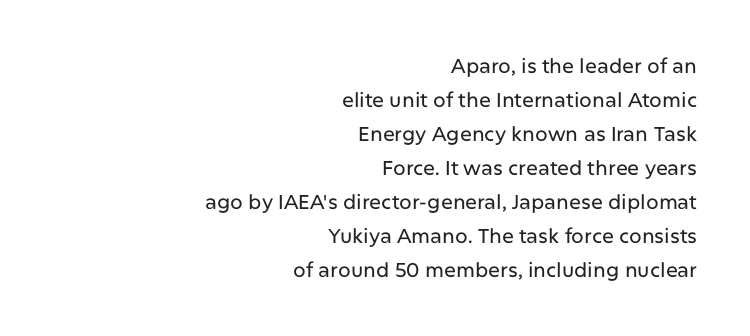
Q: Is the text italic (slanted)? A: No, it is upright.
Q: Is the text underlined? A: No.
Q: How is the paragraph aligned? A: Right-aligned.
Q: Is the spacing between letters normal or unusually wide? A: Normal.
Q: Is the spacing between lines tight, normal or loose? A: Normal.
